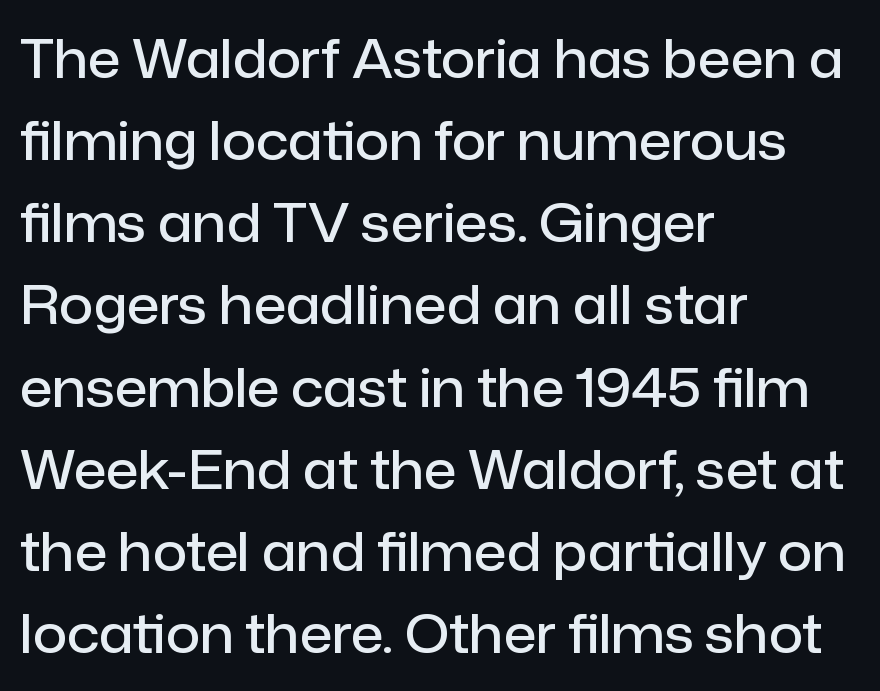
{"serif": "no", "italic": "no", "bold": "semi", "weight": "semibold", "width": "normal", "stroke_contrast": "low", "x_height": "medium", "monospaced": "no", "underline": "no", "align": "left", "line_spacing": "normal", "line_spacing_ratio": 1.55, "letter_spacing": "normal", "letter_spacing_em": 0.0, "glyph_px": 53}
